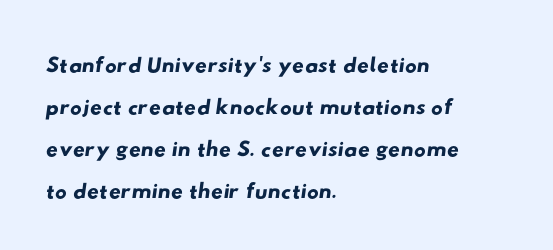
Q: Is the typeface a serif or a sans-serif typeface? A: Sans-serif.
Q: Is the text underlined? A: No.
Q: How is the paragraph aligned? A: Left-aligned.
Q: Is the spacing between letters normal or unusually wide? A: Normal.
Q: Is the spacing between lines tight, normal or loose? A: Normal.
Q: Width (condensed, normal, or wide)? A: Wide.
Q: Stroke contrast? A: Low.
Q: x-height? A: Small.
Q: Monospaced? A: No.
